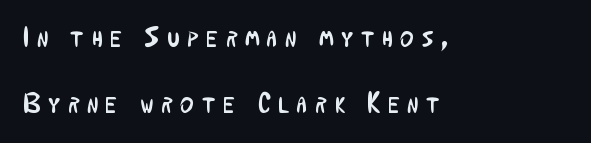
Q: Is the text bold? A: No.
Q: Is the text italic (slanted)? A: No, it is upright.
Q: Is the typeface a serif or a sans-serif typeface? A: Sans-serif.
Q: Is the text underlined? A: No.
Q: How is the paragraph aligned? A: Left-aligned.
Q: Is the spacing between letters normal or unusually wide? A: Unusually wide.
Q: Is the spacing between lines tight, normal or loose? A: Loose.
Q: Width (condensed, normal, or wide)? A: Condensed.
Q: Stroke contrast? A: Low.
Q: x-height? A: Medium.
Q: Monospaced? A: No.
